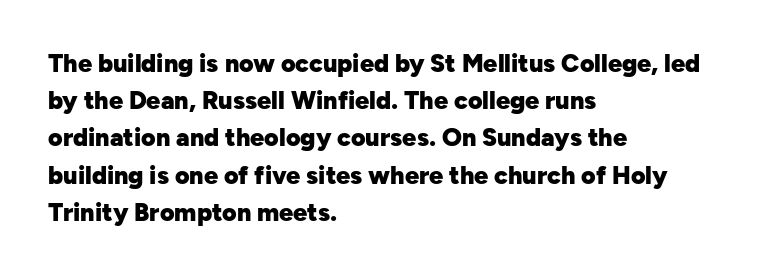
Italic: no, the glyphs are upright roman. Weight: bold. A typesetter would call this zero additional tracking. Does the copy run flush right? No — it runs flush left. In terms of leading, this rendering sits right in the middle. Quick note: underline off.
